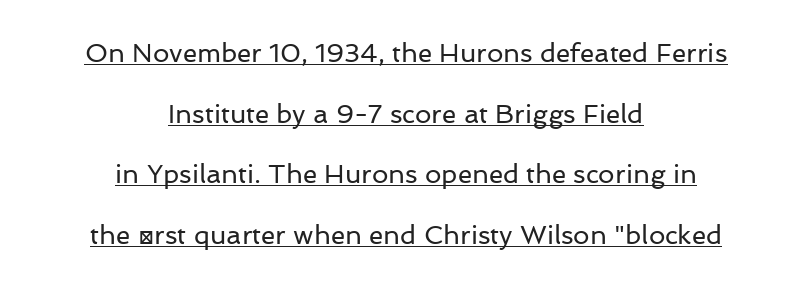
Q: Is the text bold? A: No.
Q: Is the text italic (slanted)? A: No, it is upright.
Q: Is the text underlined? A: Yes.
Q: How is the paragraph aligned? A: Centered.
Q: Is the spacing between letters normal or unusually wide? A: Normal.
Q: Is the spacing between lines tight, normal or loose? A: Loose.
